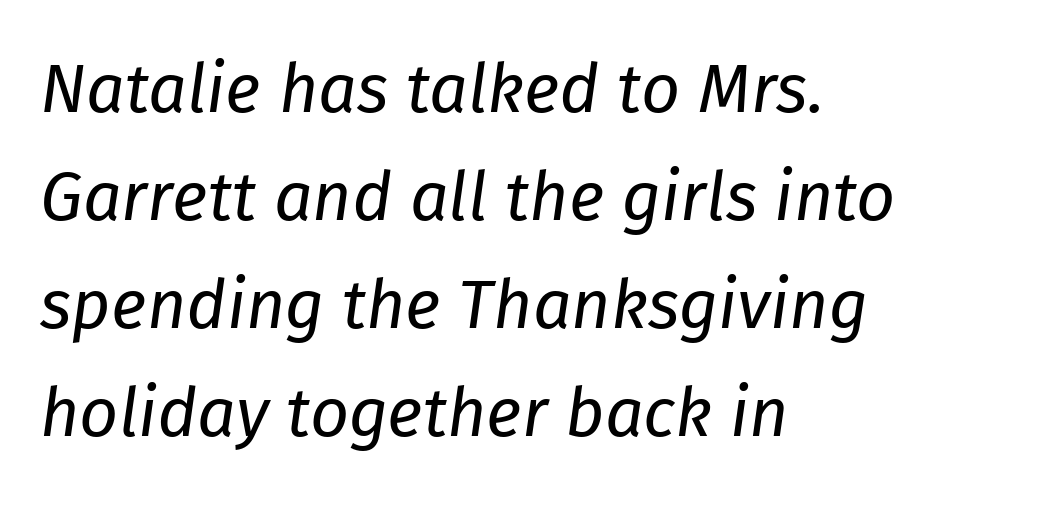
The image shows 68 px regular-weight type, italic (leaning right); set left-aligned, normal line spacing (1.59x), normal letter spacing, not underlined; low stroke contrast and a medium x-height.
